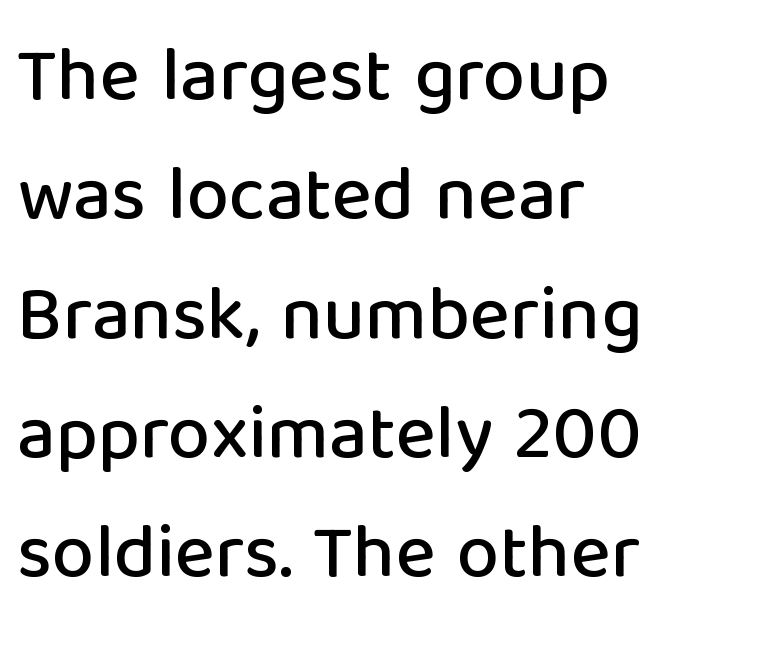
The image shows 76 px sans-serif type, upright; set left-aligned, normal line spacing (1.57x), normal letter spacing, not underlined; low stroke contrast and a medium x-height.
